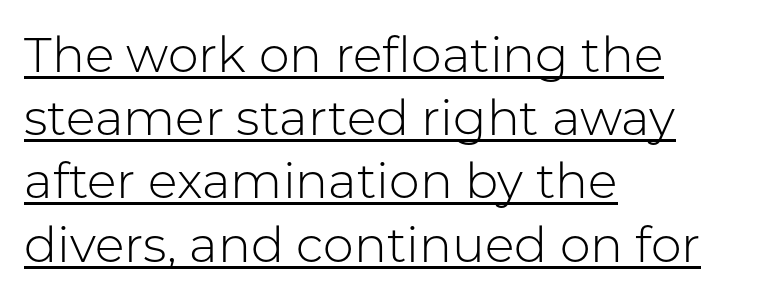
{"serif": "no", "italic": "no", "bold": "no", "weight": "light", "width": "normal", "stroke_contrast": "low", "x_height": "medium", "monospaced": "no", "underline": "yes", "align": "left", "line_spacing": "normal", "line_spacing_ratio": 1.29, "letter_spacing": "normal", "letter_spacing_em": 0.0, "glyph_px": 49}
